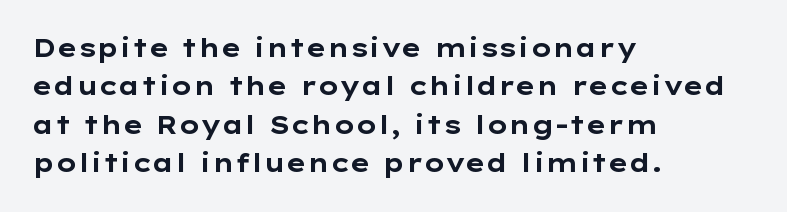
{"italic": "no", "bold": "yes", "underline": "no", "align": "left", "line_spacing": "normal", "line_spacing_ratio": 1.54, "letter_spacing": "normal", "letter_spacing_em": 0.0, "glyph_px": 25}
